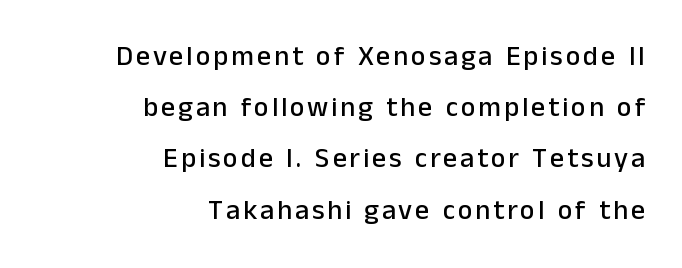
The image shows 28 px sans-serif type, upright; set right-aligned, line spacing 1.83x, not underlined; low stroke contrast and a medium x-height.
